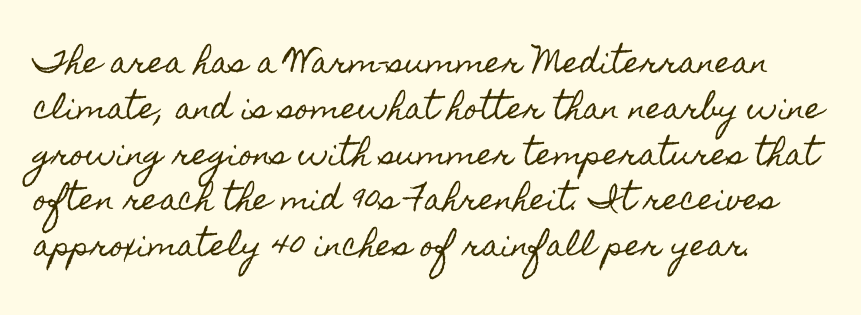
Q: Is the text italic (slanted)? A: Yes.
Q: Is the text underlined? A: No.
Q: Is the spacing between letters normal or unusually wide? A: Normal.
Q: Is the spacing between lines tight, normal or loose? A: Normal.
Q: Width (condensed, normal, or wide)? A: Condensed.
Q: x-height? A: Small.
Q: Monospaced? A: No.
